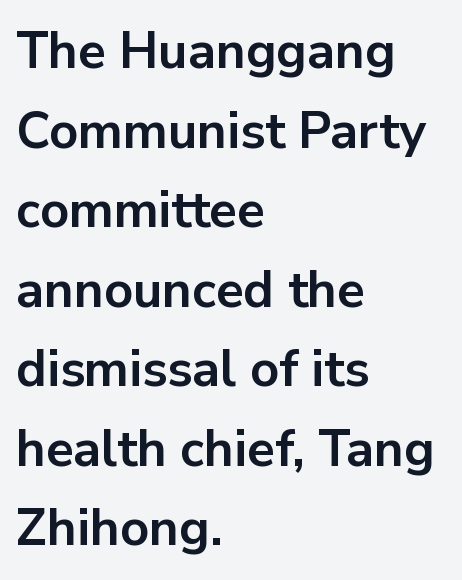
The image shows 51 px bold sans-serif type, upright; set left-aligned, normal line spacing (1.56x), normal letter spacing, not underlined; low stroke contrast and a medium x-height.
